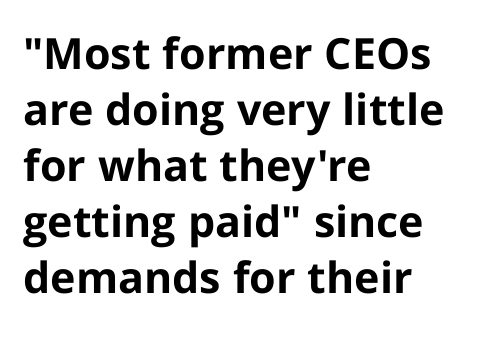
The image shows 43 px bold sans-serif type, upright; set left-aligned, normal line spacing (1.3x), normal letter spacing, not underlined; low stroke contrast and a medium x-height.
